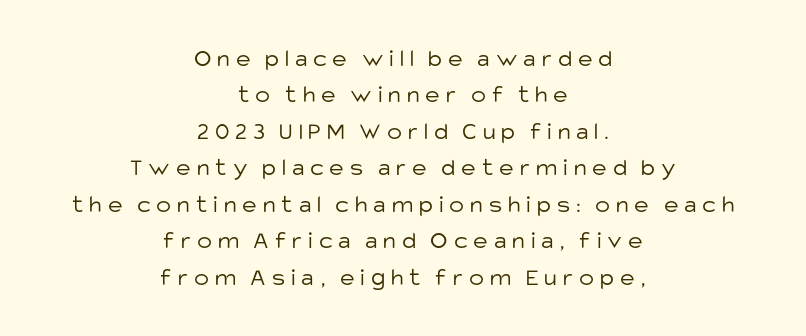
The image shows 25 px text type, upright; set centered, normal line spacing (1.46x), unusually wide letter spacing (+0.24 em), not underlined.
